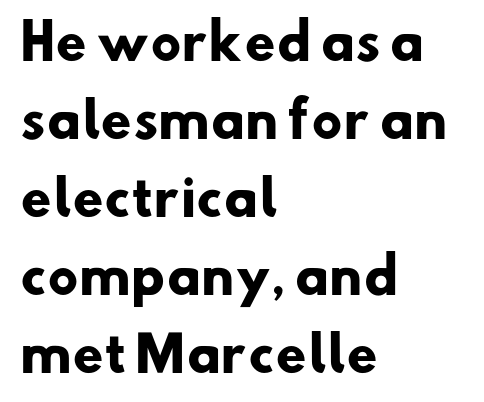
Q: Is the text bold? A: Yes.
Q: Is the typeface a serif or a sans-serif typeface? A: Sans-serif.
Q: Is the text underlined? A: No.
Q: How is the paragraph aligned? A: Left-aligned.
Q: Is the spacing between letters normal or unusually wide? A: Normal.
Q: Is the spacing between lines tight, normal or loose? A: Normal.
Q: Width (condensed, normal, or wide)? A: Normal.
Q: Stroke contrast? A: Low.
Q: x-height? A: Small.
Q: Monospaced? A: No.
